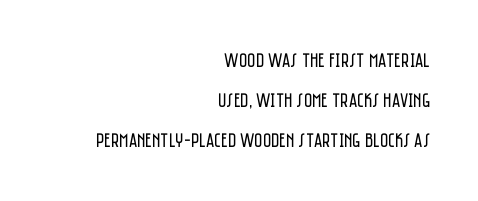
Q: Is the text bold? A: No.
Q: Is the text italic (slanted)? A: No, it is upright.
Q: Is the text underlined? A: No.
Q: How is the paragraph aligned? A: Right-aligned.
Q: Is the spacing between letters normal or unusually wide? A: Normal.
Q: Is the spacing between lines tight, normal or loose? A: Loose.
